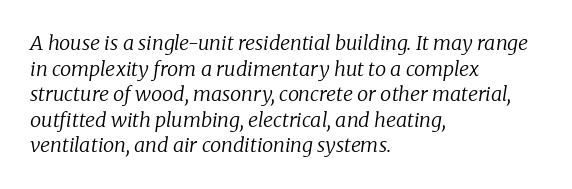
Q: Is the text bold? A: No.
Q: Is the text italic (slanted)? A: Yes, it leans right by about 8 degrees.
Q: Is the text underlined? A: No.
Q: How is the paragraph aligned? A: Left-aligned.
Q: Is the spacing between letters normal or unusually wide? A: Normal.
Q: Is the spacing between lines tight, normal or loose? A: Normal.
